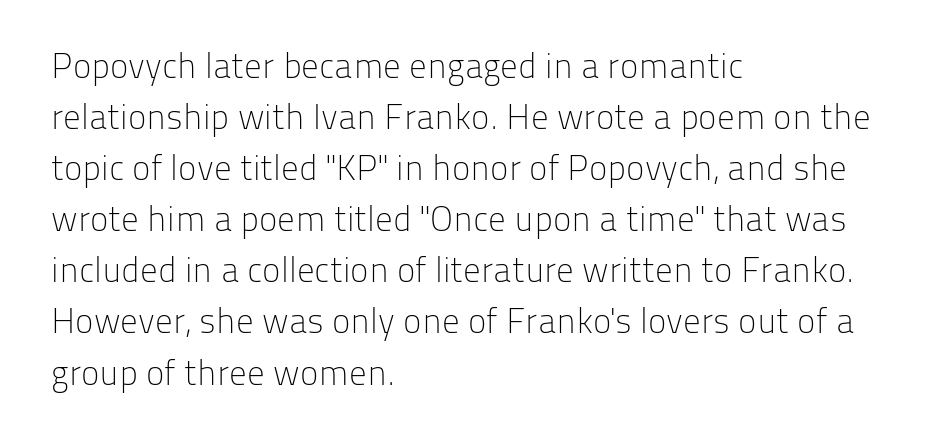
{"serif": "no", "italic": "no", "bold": "no", "weight": "light", "width": "normal", "stroke_contrast": "low", "x_height": "medium", "monospaced": "no", "underline": "no", "align": "left", "line_spacing": "normal", "line_spacing_ratio": 1.46, "letter_spacing": "normal", "letter_spacing_em": 0.0, "glyph_px": 35}
